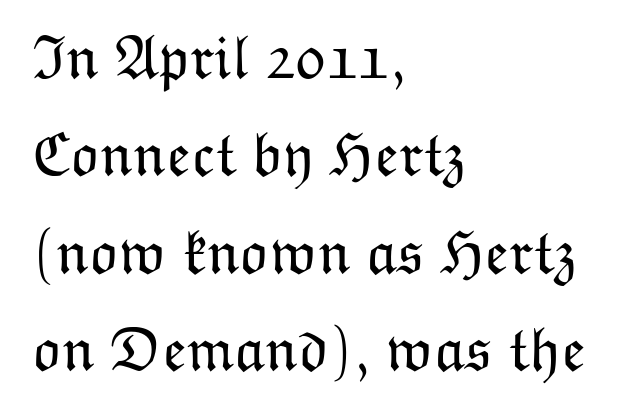
Does extra space separate the letters? No, they use regular spacing. Note the varied advance widths — an 'i' is clearly narrower than an 'm'. The strokes carry an ordinary text weight at most. One glance says typical: line gaps are just what's usual.
